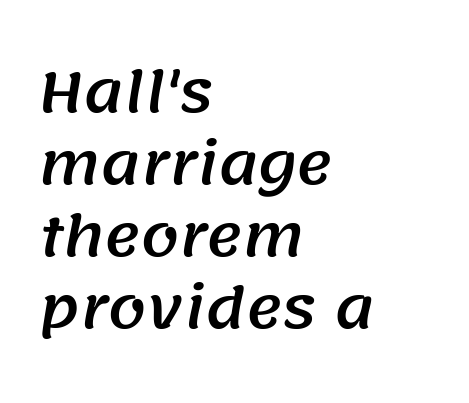
Q: Is the typeface a serif or a sans-serif typeface? A: Sans-serif.
Q: Is the text underlined? A: No.
Q: How is the paragraph aligned? A: Left-aligned.
Q: Is the spacing between letters normal or unusually wide? A: Normal.
Q: Is the spacing between lines tight, normal or loose? A: Normal.
Q: Width (condensed, normal, or wide)? A: Normal.
Q: Stroke contrast? A: Medium.
Q: x-height? A: Large.
Q: Monospaced? A: No.
